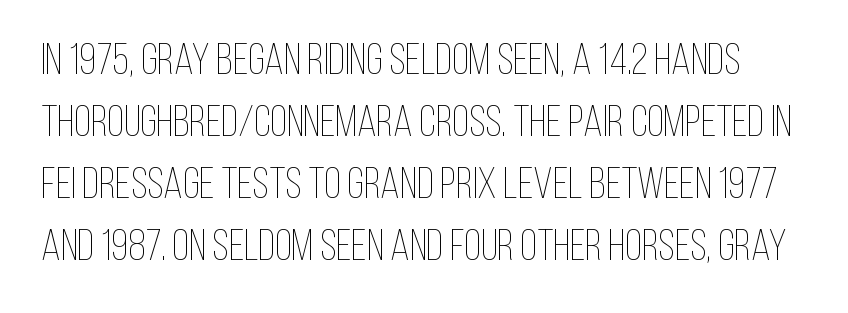
Q: Is the text bold? A: No.
Q: Is the text italic (slanted)? A: No, it is upright.
Q: Is the text underlined? A: No.
Q: Is the spacing between letters normal or unusually wide? A: Normal.
Q: Is the spacing between lines tight, normal or loose? A: Normal.
Q: Width (condensed, normal, or wide)? A: Condensed.
Q: Stroke contrast? A: Low.
Q: x-height? A: Large.
Q: Monospaced? A: No.
